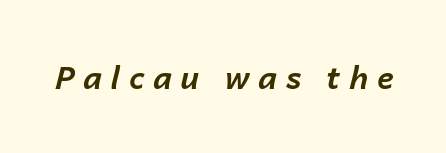
{"italic": "yes", "lean": "right", "slant_degrees": 14, "bold": "yes", "weight": "bold", "width": "normal", "stroke_contrast": "low", "x_height": "medium", "monospaced": "no", "underline": "no", "letter_spacing": "wide", "letter_spacing_em": 0.28, "glyph_px": 31}
